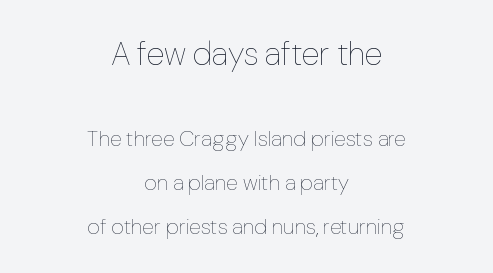
You could not count columns in this text — the font is proportionally spaced. Is this a heavy cut? Hardly; it is regular or lighter. Students, observe: this is what heavily led, spacious text looks like. Observe the ordinary spacing: letters are neighbours, not strangers.
